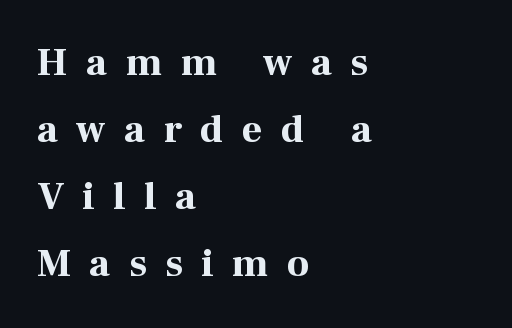
The rag falls on the right side of this text block. Caption: expanded tracking, letters set apart. The typeface chosen for these lines features serifs. Typesetter's note: full bold, strokes at maximum text heaviness. Posture: upright roman. The area under the type is left untouched.
